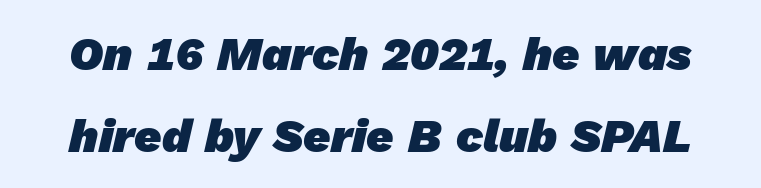
Q: Is the text bold? A: Yes.
Q: Is the typeface a serif or a sans-serif typeface? A: Sans-serif.
Q: Is the text underlined? A: No.
Q: Is the spacing between letters normal or unusually wide? A: Normal.
Q: Width (condensed, normal, or wide)? A: Normal.
Q: Stroke contrast? A: Low.
Q: x-height? A: Medium.
Q: Monospaced? A: No.
